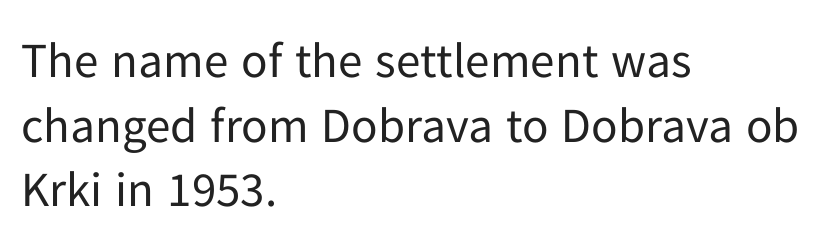
You could not count columns in this text — the font is proportionally spaced. Horizontal alignment here is leftward, the default for most running prose. What stands out about the letter spacing? Nothing — it is the standard amount. Letters have the restrained weight of plain body copy at most. This sample uses a sans-serif face.
